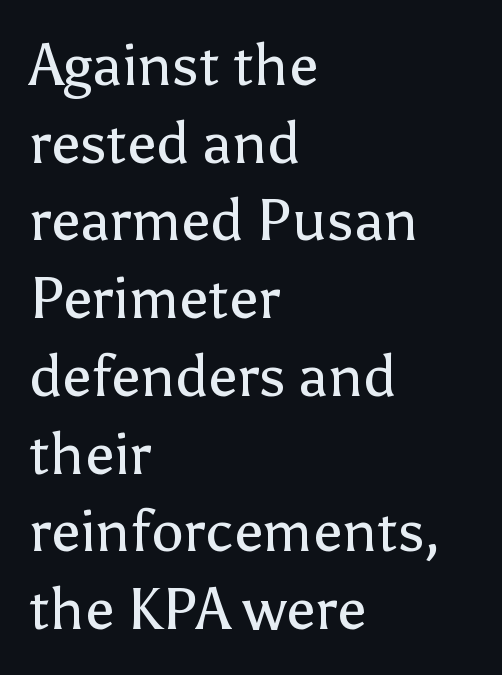
Standard letterfit; no display-style spreading of the glyphs. In terms of posture, this sample is upright. Descenders are the only things crossing below the line. Reading down the block, your eye returns to a fixed left position each line. The typeface has the unassuming heft of standard copy or less.
